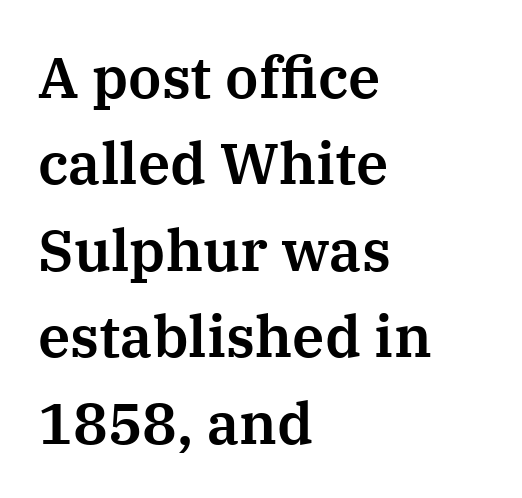
{"serif": "yes", "italic": "no", "width": "normal", "stroke_contrast": "medium", "x_height": "medium", "monospaced": "no", "underline": "no", "align": "left", "line_spacing": "normal", "line_spacing_ratio": 1.49, "letter_spacing": "normal", "letter_spacing_em": 0.0, "glyph_px": 58}
